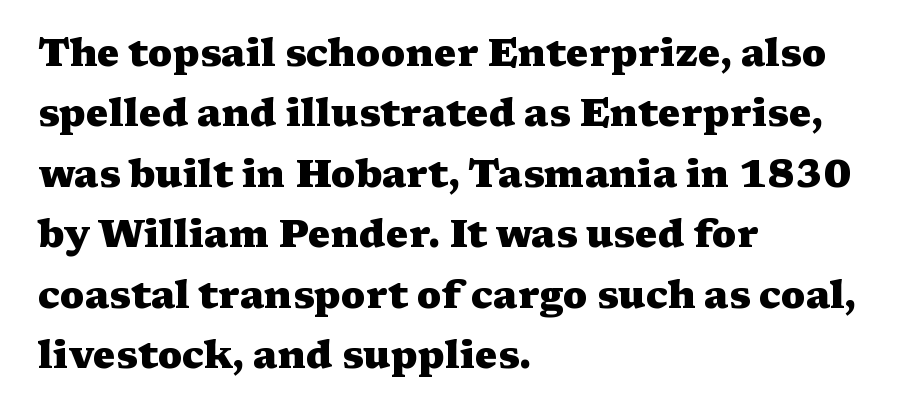
Nope, not italic — everything's standing straight. The face used here is proportionally spaced, like ordinary book or web type. Is the block centered? No — it sits flush against the left margin. Notice how descenders clear the ascenders below comfortably — that's standard leading. I'd describe the lettering as bold — thick and assertive. No extra tracking has been applied to these lines.
